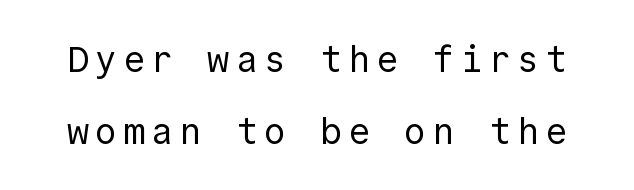
Q: Is the text bold? A: No.
Q: Is the text italic (slanted)? A: No, it is upright.
Q: Is the typeface a serif or a sans-serif typeface? A: Sans-serif.
Q: Is the text underlined? A: No.
Q: Is the spacing between lines tight, normal or loose? A: Loose.
Q: Width (condensed, normal, or wide)? A: Normal.
Q: x-height? A: Medium.
